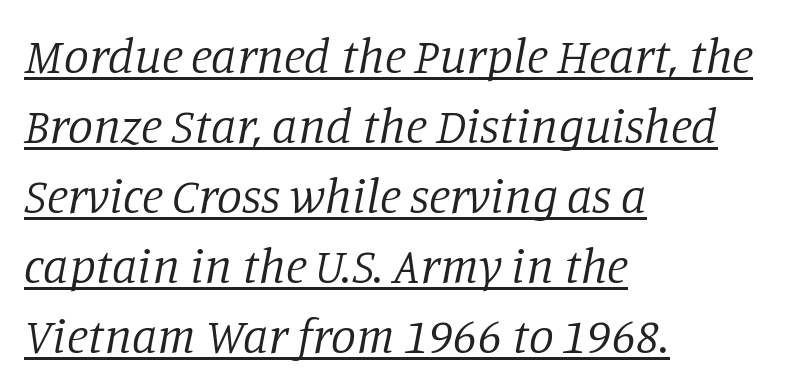
The image shows 50 px regular-weight serif type, italic (leaning right); set left-aligned, normal line spacing (1.4x), normal letter spacing, underlined; low stroke contrast and a large x-height.
